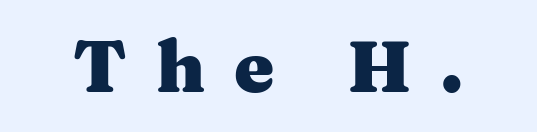
Q: Is the text bold? A: Yes.
Q: Is the text italic (slanted)? A: No, it is upright.
Q: Is the typeface a serif or a sans-serif typeface? A: Serif.
Q: Is the text underlined? A: No.
Q: Is the spacing between letters normal or unusually wide? A: Unusually wide.
Q: Width (condensed, normal, or wide)? A: Wide.
Q: Stroke contrast? A: Medium.
Q: x-height? A: Medium.
Q: Monospaced? A: No.
